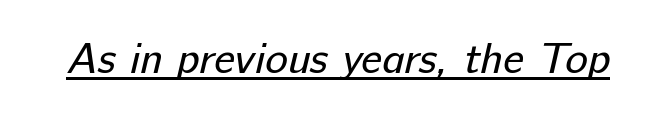
Q: Is the text bold? A: No.
Q: Is the typeface a serif or a sans-serif typeface? A: Sans-serif.
Q: Is the text underlined? A: Yes.
Q: Is the spacing between letters normal or unusually wide? A: Normal.
Q: Width (condensed, normal, or wide)? A: Normal.
Q: Stroke contrast? A: Low.
Q: x-height? A: Medium.
Q: Monospaced? A: No.
